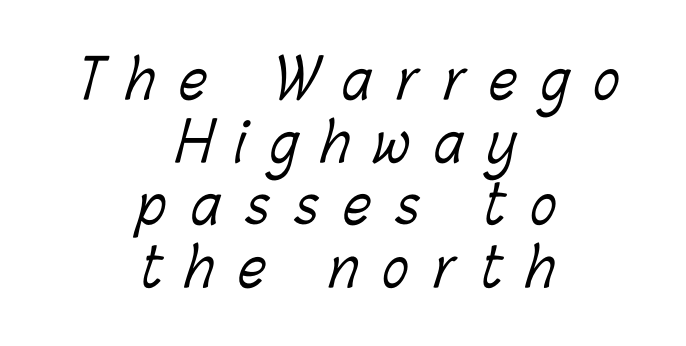
The image shows 54 px light, condensed type; set centered, line spacing 1.16x, unusually wide letter spacing (+0.46 em), not underlined; low stroke contrast and a medium x-height.
